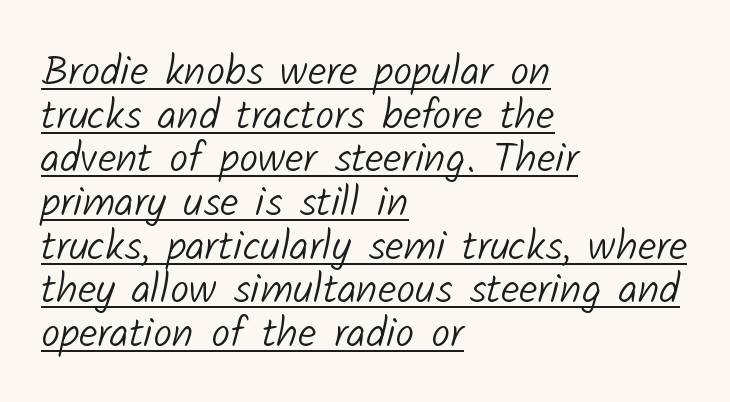
The typesetter chose a ragged-right arrangement here. Think of a printed novel: that variable character pitch is what you see here. Nope, no serifs anywhere on these letters. Every word sits above its own underline. In terms of letterspacing, this is plain default setting.
